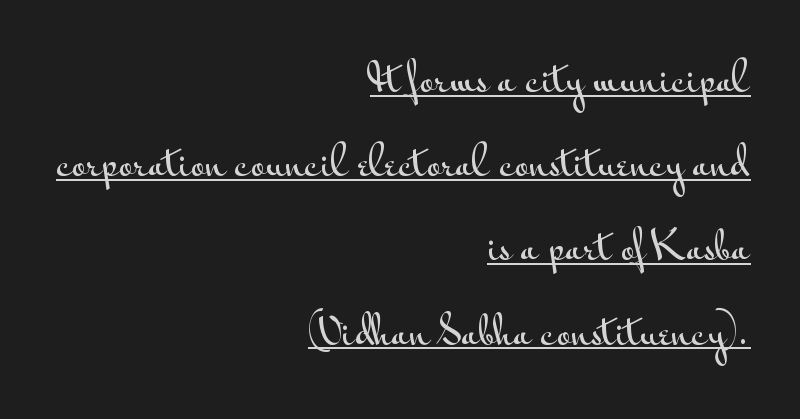
{"serif": "no", "width": "wide", "stroke_contrast": "medium", "x_height": "small", "monospaced": "no", "underline": "yes", "align": "right", "line_spacing": "loose", "line_spacing_ratio": 2.16, "letter_spacing": "normal", "letter_spacing_em": 0.0, "glyph_px": 39}
